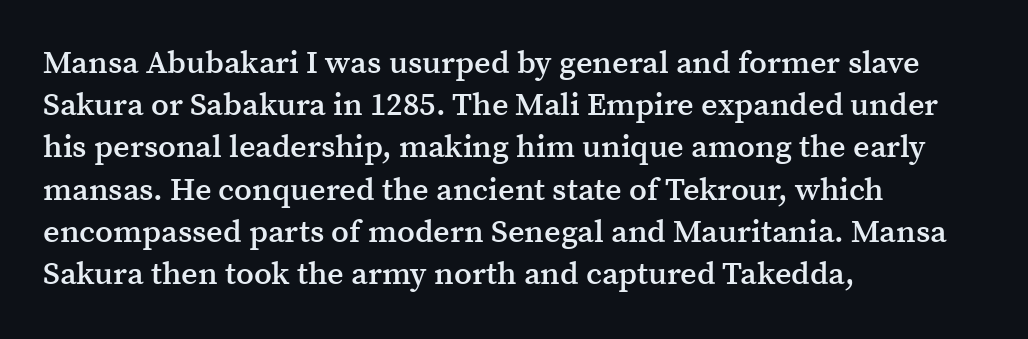
Q: Is the text bold? A: Semi-bold.
Q: Is the text italic (slanted)? A: No, it is upright.
Q: Is the typeface a serif or a sans-serif typeface? A: Serif.
Q: Is the text underlined? A: No.
Q: How is the paragraph aligned? A: Left-aligned.
Q: Is the spacing between letters normal or unusually wide? A: Normal.
Q: Is the spacing between lines tight, normal or loose? A: Normal.
Q: Width (condensed, normal, or wide)? A: Normal.
Q: Stroke contrast? A: Medium.
Q: x-height? A: Medium.
Q: Monospaced? A: No.
